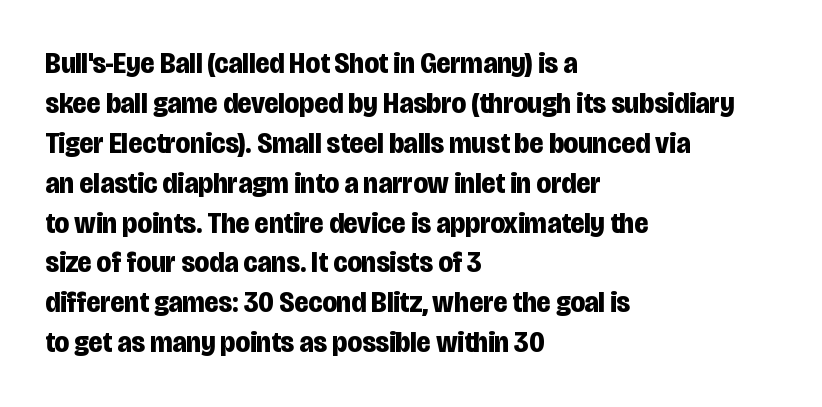
Q: Is the text bold? A: Yes.
Q: Is the text italic (slanted)? A: No, it is upright.
Q: Is the typeface a serif or a sans-serif typeface? A: Sans-serif.
Q: Is the text underlined? A: No.
Q: How is the paragraph aligned? A: Left-aligned.
Q: Is the spacing between letters normal or unusually wide? A: Normal.
Q: Is the spacing between lines tight, normal or loose? A: Normal.
Q: Width (condensed, normal, or wide)? A: Condensed.
Q: Stroke contrast? A: Low.
Q: x-height? A: Large.
Q: Monospaced? A: No.
